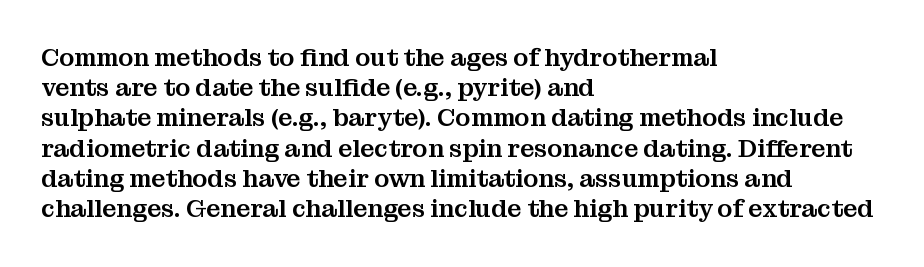
The image shows 25 px text type, upright; set left-aligned, line spacing 1.21x, normal letter spacing, not underlined.
